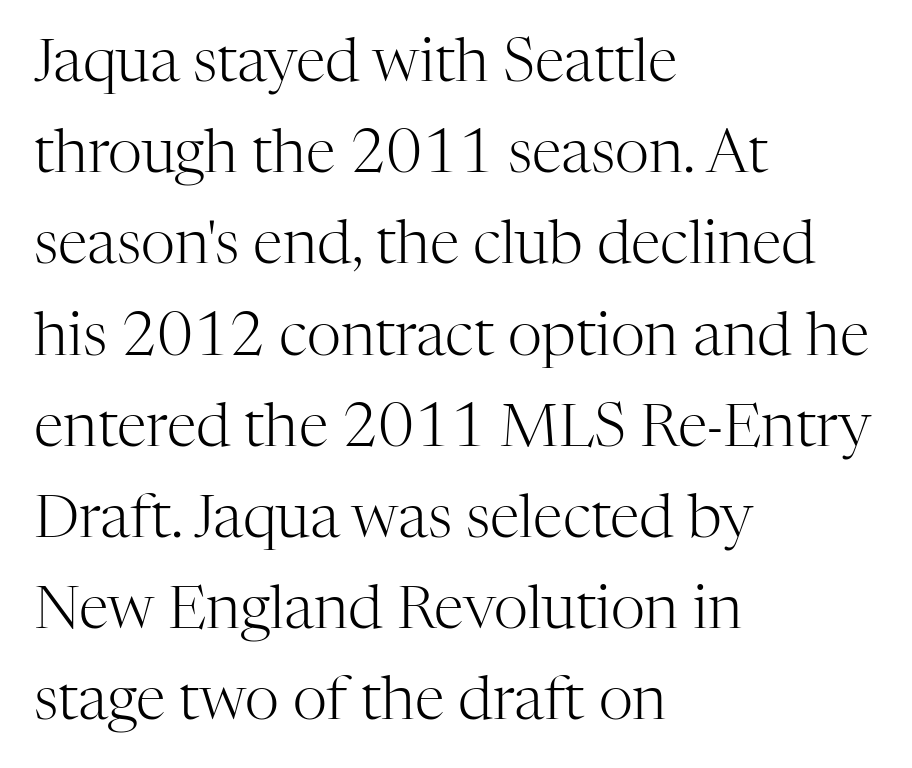
Q: Is the text bold? A: No.
Q: Is the text italic (slanted)? A: No, it is upright.
Q: Is the typeface a serif or a sans-serif typeface? A: Serif.
Q: Is the text underlined? A: No.
Q: How is the paragraph aligned? A: Left-aligned.
Q: Is the spacing between letters normal or unusually wide? A: Normal.
Q: Is the spacing between lines tight, normal or loose? A: Normal.
Q: Width (condensed, normal, or wide)? A: Normal.
Q: Stroke contrast? A: High.
Q: x-height? A: Medium.
Q: Monospaced? A: No.
